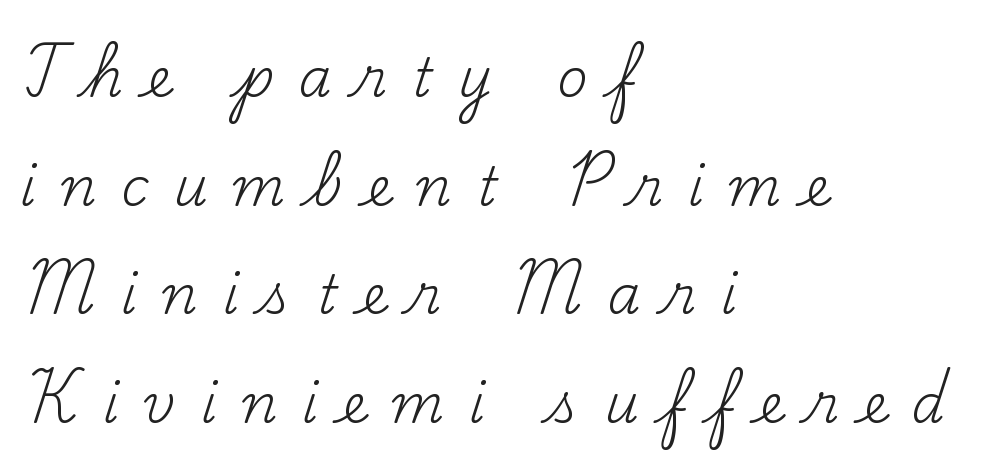
{"serif": "yes", "bold": "no", "weight": "regular", "width": "normal", "stroke_contrast": "medium", "x_height": "small", "monospaced": "no", "underline": "no", "align": "left", "line_spacing": "loose", "line_spacing_ratio": 2.05, "letter_spacing": "wide", "letter_spacing_em": 0.47, "glyph_px": 53}
